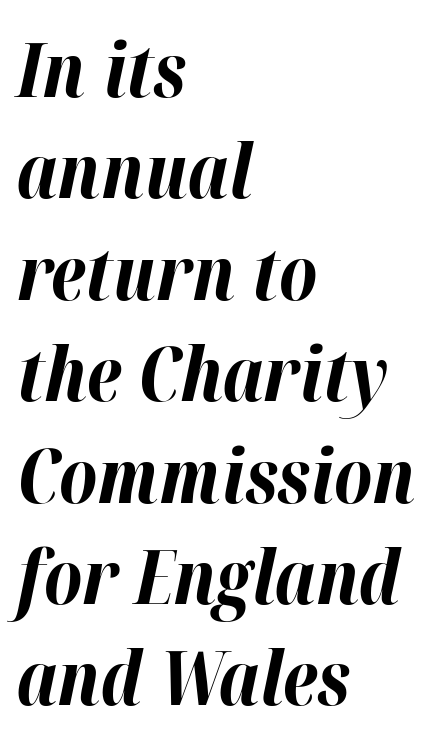
Here the designer chose a conventional face with non-uniform glyph widths. Thick stems and heavy bowls — unmistakably bold. Notice how the passage keeps a crisp vertical edge on the left only. Only glyphs here, with clear space below each row.
